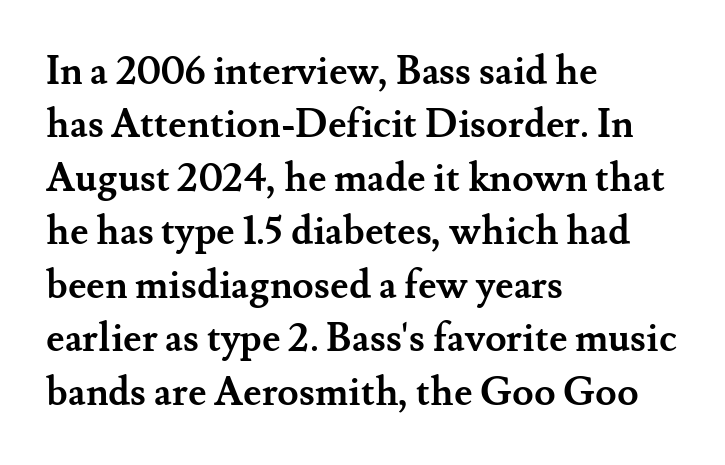
The image shows 39 px semibold serif type, upright; set left-aligned, normal line spacing (1.37x), normal letter spacing, not underlined; medium stroke contrast and a small x-height.
